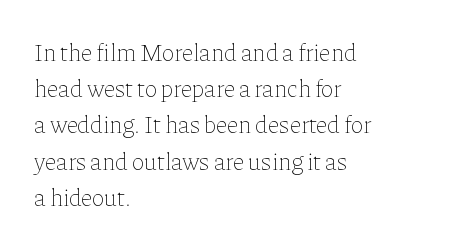
Default kerning and tracking; the words read as compact shapes. Tall strokes in this sample are plumb rather than angled. This rendering uses left alignment, leaving the right contour irregular. Students, observe: this is what conventionally led text looks like. Each stroke keeps to a modest, everyday thickness or less. Honestly, there is no underline to notice here at all.
